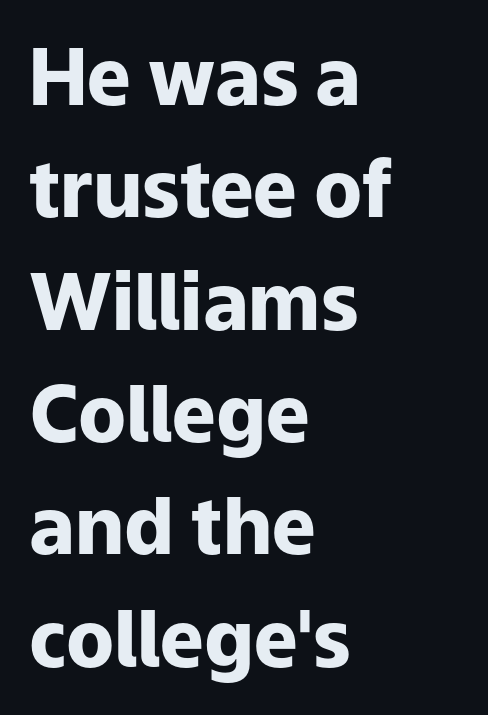
{"serif": "no", "italic": "no", "bold": "yes", "weight": "heavy", "width": "normal", "stroke_contrast": "low", "x_height": "medium", "monospaced": "no", "underline": "no", "align": "left", "line_spacing": "normal", "line_spacing_ratio": 1.44, "letter_spacing": "normal", "letter_spacing_em": 0.0, "glyph_px": 78}
